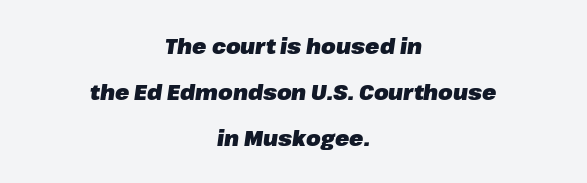
{"italic": "yes", "lean": "right", "slant_degrees": 8, "bold": "yes", "underline": "no", "align": "center", "line_spacing": "loose", "line_spacing_ratio": 2.18, "letter_spacing": "normal", "letter_spacing_em": 0.0, "glyph_px": 21}
